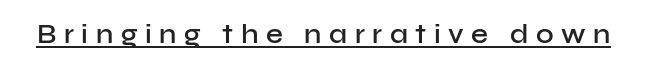
A roman cut, with each character standing at attention. Looks like someone drew a line under every word here. Compared with an ordinary text face, these strokes are moderately heavier — a semibold. Inter-character spacing is expanded well beyond the font's built-in metrics.
